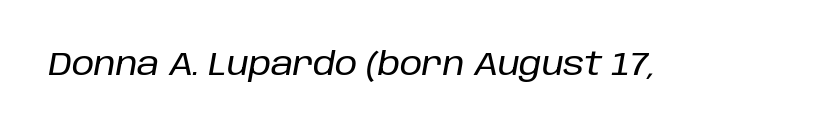
{"italic": "yes", "lean": "right", "slant_degrees": 10, "width": "normal", "stroke_contrast": "low", "x_height": "large", "monospaced": "no", "underline": "no", "letter_spacing": "normal", "letter_spacing_em": 0.0, "glyph_px": 32}
